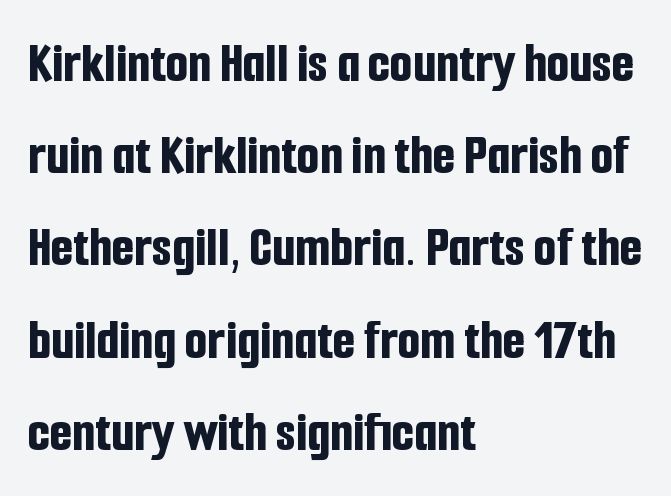
The image shows 58 px bold, condensed sans-serif type, upright; set left-aligned, normal line spacing (1.59x), normal letter spacing, not underlined; low stroke contrast and a medium x-height.
